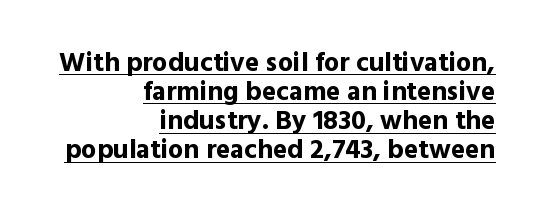
{"italic": "no", "bold": "yes", "underline": "yes", "align": "right", "line_spacing": "tight", "line_spacing_ratio": 1.08, "letter_spacing": "normal", "letter_spacing_em": 0.0, "glyph_px": 27}
